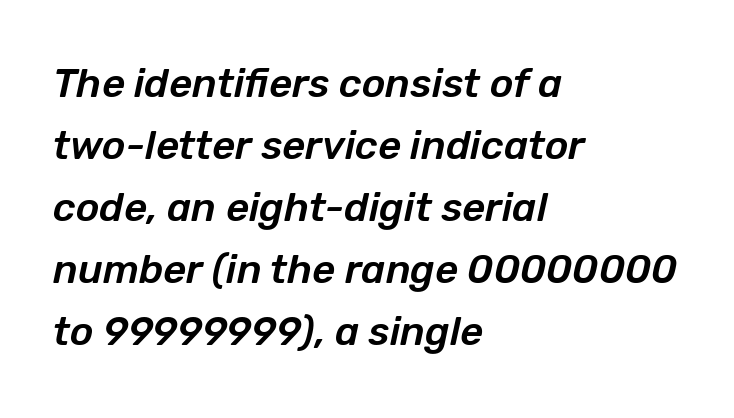
These lines are rendered in a variable-pitch font. The whole block is typeset with a tilt. One-word summary of the alignment: left. Nobody touched the tracking dial on this one. Type without underlining. Summary of vertical rhythm: regular, with standard interline spacing.
